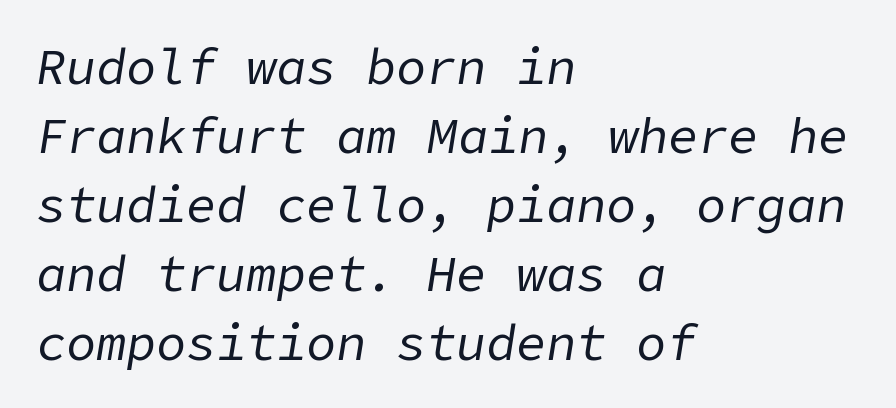
{"italic": "yes", "lean": "right", "slant_degrees": 9, "bold": "no", "weight": "regular", "width": "normal", "stroke_contrast": "low", "x_height": "medium", "underline": "no", "align": "left", "line_spacing": "normal", "line_spacing_ratio": 1.38, "letter_spacing": "normal", "letter_spacing_em": 0.0, "glyph_px": 50}
